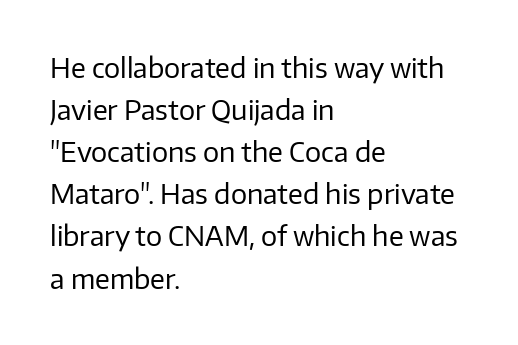
Q: Is the text bold? A: No.
Q: Is the text italic (slanted)? A: No, it is upright.
Q: Is the text underlined? A: No.
Q: How is the paragraph aligned? A: Left-aligned.
Q: Is the spacing between letters normal or unusually wide? A: Normal.
Q: Is the spacing between lines tight, normal or loose? A: Normal.
